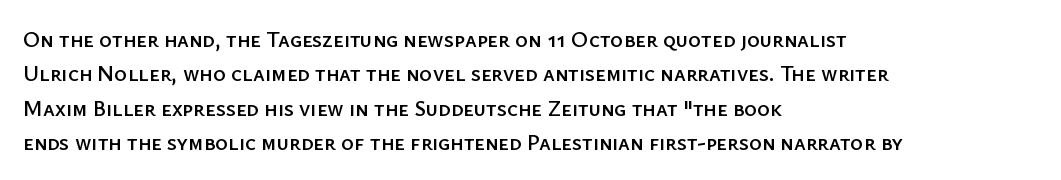
Teacher's note: observe the even left margin — that is flush-left alignment. The passage shown has conventional tracking throughout. It's the straight-up-and-down kind of type. The block of text has a typical density, with ordinary space between rows. The area under the type is left untouched.
